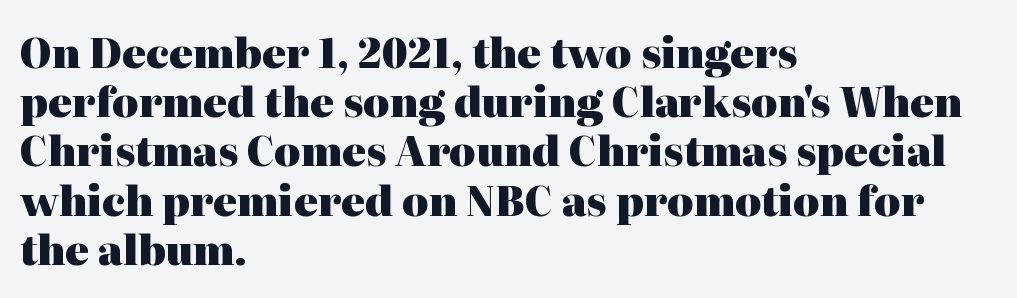
Italic? Not at all — the glyphs are vertical. A typesetter would call this proportional, since set widths differ per character. Glyph-to-glyph distance matches everyday printed text. Thick stems and heavy bowls — unmistakably bold.
